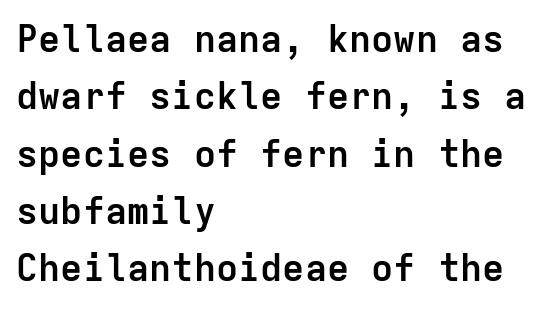
I'd call this a sans setting — the letters go barefoot. The rendering keeps characters at their native spacing. The baseline area is clear. The specimen reads as upright at a glance.
